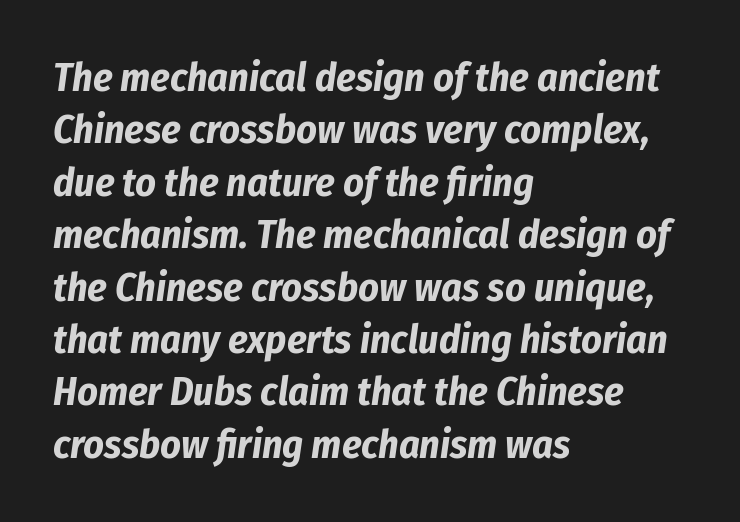
Q: Is the text bold? A: Yes.
Q: Is the text italic (slanted)? A: Yes, it leans right by about 8 degrees.
Q: Is the text underlined? A: No.
Q: How is the paragraph aligned? A: Left-aligned.
Q: Is the spacing between letters normal or unusually wide? A: Normal.
Q: Is the spacing between lines tight, normal or loose? A: Normal.
Q: Width (condensed, normal, or wide)? A: Condensed.
Q: Stroke contrast? A: Low.
Q: x-height? A: Medium.
Q: Monospaced? A: No.
